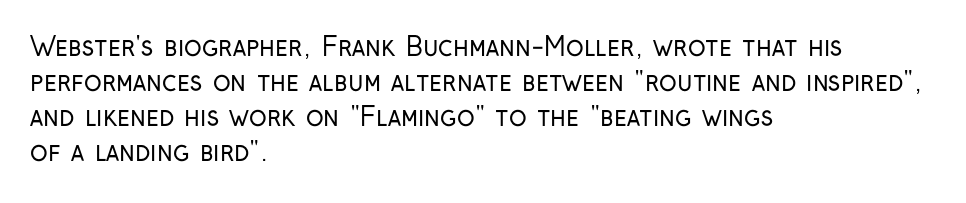
The image shows 26 px text type, upright; set left-aligned, normal line spacing (1.35x), normal letter spacing, not underlined.
